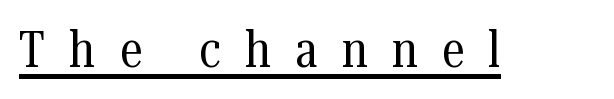
In terms of letterspacing, this is a distinctly airy, spread setting. Notice how a bar underscores the lettering throughout. The text was rendered using a seriffed face with decorative stroke endings. Is the stroke heavy? The answer is a plain regular-or-lighter.
